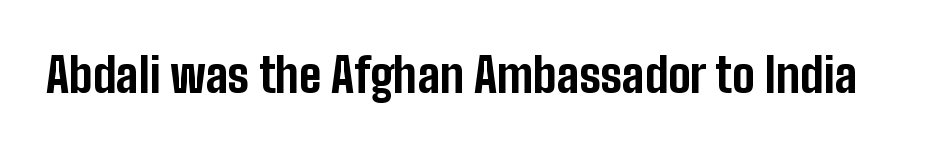
The image shows 47 px bold, condensed sans-serif type, upright; set normal letter spacing, not underlined; low stroke contrast and a medium x-height.
